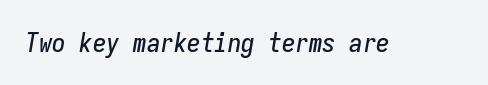
Q: Is the text italic (slanted)? A: Yes, it leans right by about 9 degrees.
Q: Is the text underlined? A: No.
Q: Is the spacing between letters normal or unusually wide? A: Normal.
